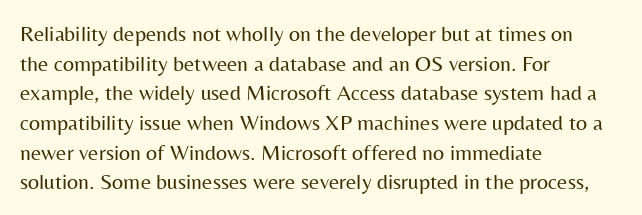
Q: Is the text bold? A: No.
Q: Is the text italic (slanted)? A: No, it is upright.
Q: Is the text underlined? A: No.
Q: How is the paragraph aligned? A: Left-aligned.
Q: Is the spacing between letters normal or unusually wide? A: Normal.
Q: Is the spacing between lines tight, normal or loose? A: Normal.
